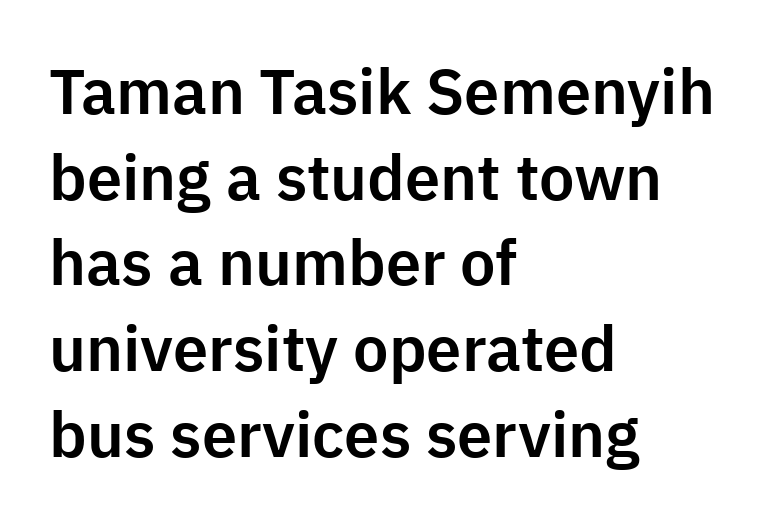
Q: Is the text italic (slanted)? A: No, it is upright.
Q: Is the typeface a serif or a sans-serif typeface? A: Sans-serif.
Q: Is the text underlined? A: No.
Q: How is the paragraph aligned? A: Left-aligned.
Q: Is the spacing between letters normal or unusually wide? A: Normal.
Q: Is the spacing between lines tight, normal or loose? A: Normal.
Q: Width (condensed, normal, or wide)? A: Normal.
Q: Stroke contrast? A: Low.
Q: x-height? A: Medium.
Q: Monospaced? A: No.
